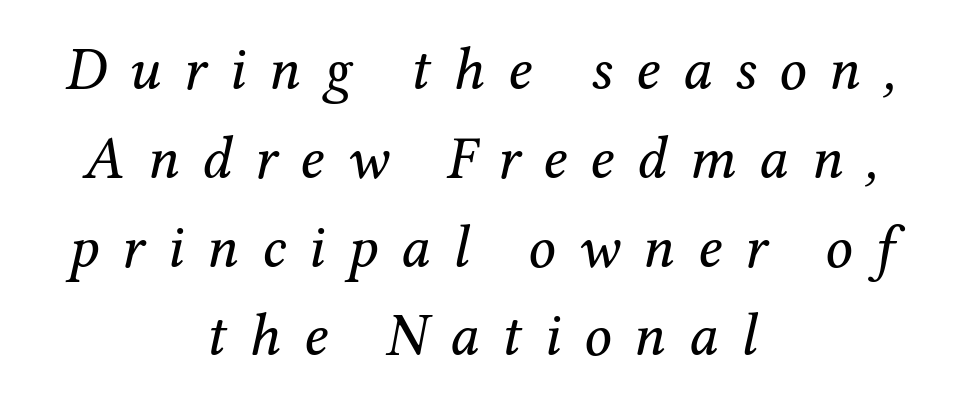
The image shows 60 px regular-weight serif type, italic (leaning right); set centered, normal line spacing (1.48x), unusually wide letter spacing (+0.38 em), not underlined; medium stroke contrast and a medium x-height.
